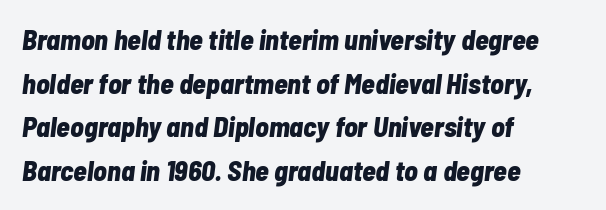
How are the letters spaced? Ordinarily, with no added tracking. The foot of each line stays bare and open. Does the weight exceed regular? Yes, all the way to bold. Teacher's note: observe the even left margin — that is flush-left alignment. Here the designer chose a conventional face with non-uniform glyph widths. The letters are slanted; this is an italic face.
